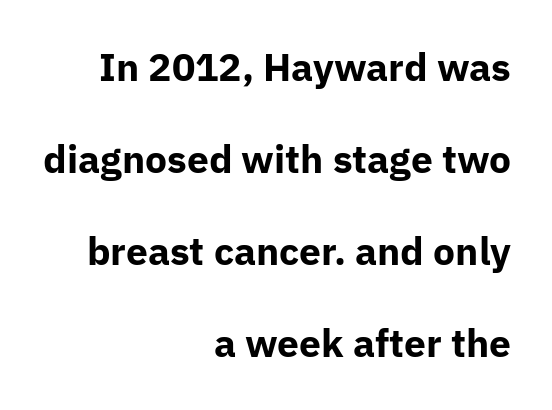
The image shows 39 px bold sans-serif type, upright; set right-aligned, loose line spacing (2.36x), normal letter spacing, not underlined; low stroke contrast and a medium x-height.
